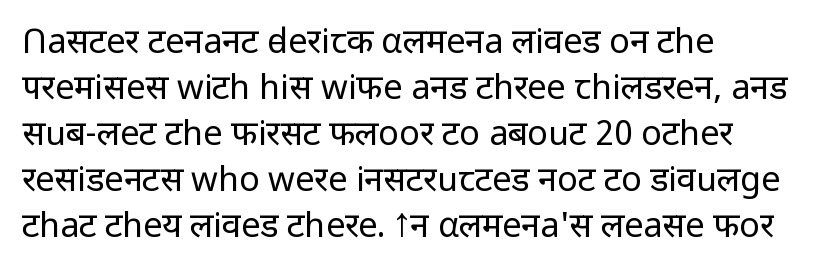
Q: Is the text bold? A: No.
Q: Is the text italic (slanted)? A: No, it is upright.
Q: Is the typeface a serif or a sans-serif typeface? A: Sans-serif.
Q: Is the text underlined? A: No.
Q: How is the paragraph aligned? A: Left-aligned.
Q: Is the spacing between letters normal or unusually wide? A: Normal.
Q: Is the spacing between lines tight, normal or loose? A: Normal.
Q: Width (condensed, normal, or wide)? A: Normal.
Q: Stroke contrast? A: Low.
Q: x-height? A: Medium.
Q: Monospaced? A: No.
